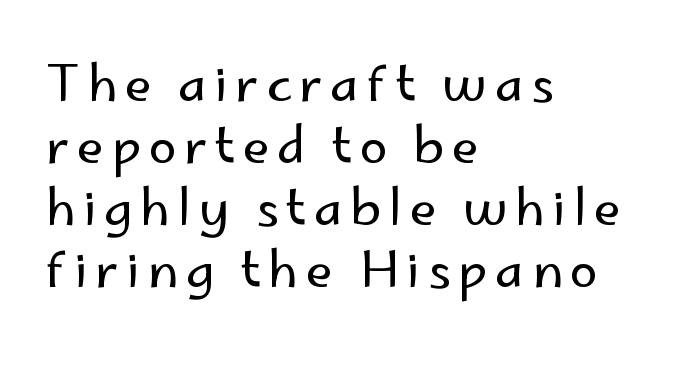
Clear beneath every line of the passage. A typesetter would mark this as roman, not italic. The type family on display is of the sans-serif kind. These lines are rendered in a variable-pitch font.
